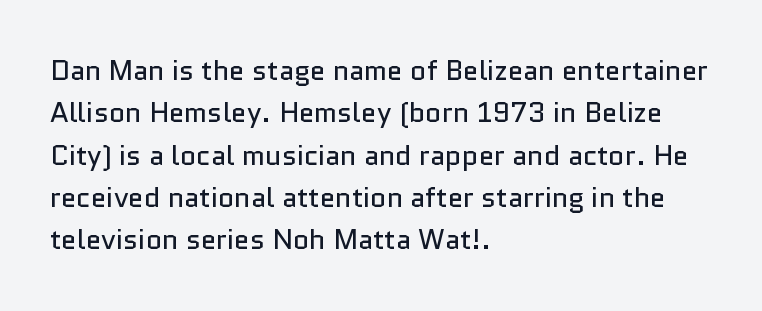
Q: Is the text bold? A: No.
Q: Is the text italic (slanted)? A: No, it is upright.
Q: Is the typeface a serif or a sans-serif typeface? A: Sans-serif.
Q: Is the text underlined? A: No.
Q: How is the paragraph aligned? A: Left-aligned.
Q: Is the spacing between letters normal or unusually wide? A: Normal.
Q: Is the spacing between lines tight, normal or loose? A: Normal.
Q: Width (condensed, normal, or wide)? A: Normal.
Q: Stroke contrast? A: Low.
Q: x-height? A: Medium.
Q: Monospaced? A: No.
